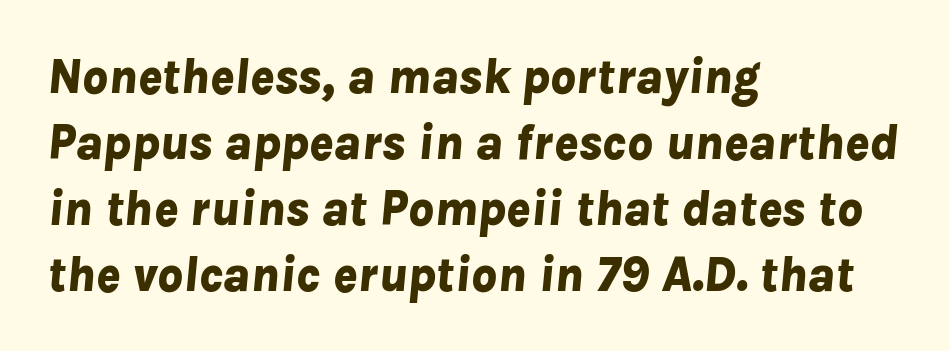
The image shows 50 px bold type, italic (leaning right); set left-aligned, normal line spacing (1.32x), normal letter spacing, not underlined; low stroke contrast and a medium x-height.
